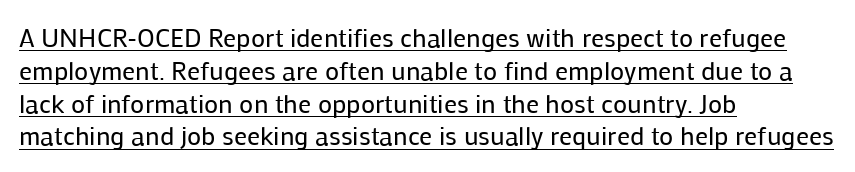
{"italic": "no", "bold": "no", "underline": "yes", "align": "left", "line_spacing": "normal", "line_spacing_ratio": 1.26, "letter_spacing": "normal", "letter_spacing_em": 0.0, "glyph_px": 26}
